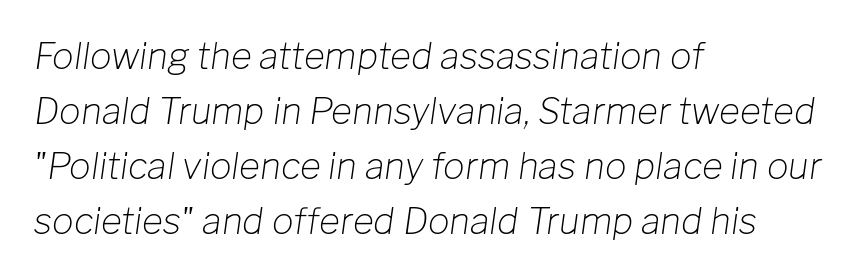
Caption: multi-line text, flush left, ragged right. Horizontal bands of white between lines are of average thickness. Caption: face not bold, strokes unweighted. Would a proofreader flag this as italicized? Yes. The letterforms sit shoulder to shoulder at normal distance.
